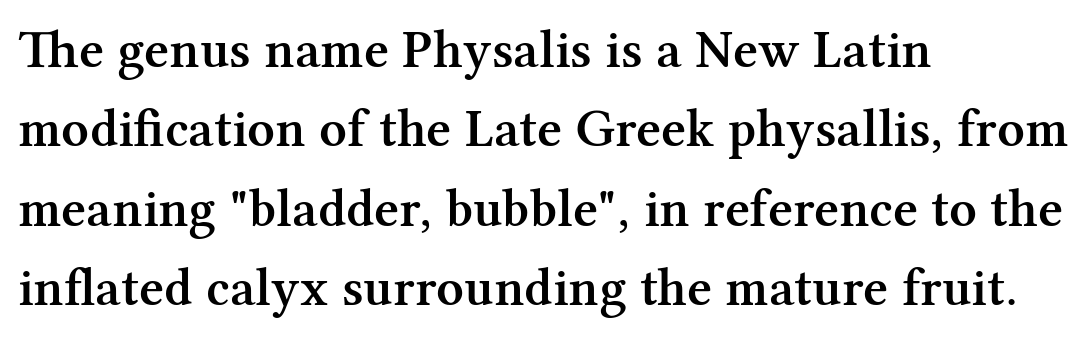
Q: Is the text bold? A: Semi-bold.
Q: Is the text italic (slanted)? A: No, it is upright.
Q: Is the typeface a serif or a sans-serif typeface? A: Serif.
Q: Is the text underlined? A: No.
Q: How is the paragraph aligned? A: Left-aligned.
Q: Is the spacing between letters normal or unusually wide? A: Normal.
Q: Is the spacing between lines tight, normal or loose? A: Normal.
Q: Width (condensed, normal, or wide)? A: Normal.
Q: Stroke contrast? A: Medium.
Q: x-height? A: Medium.
Q: Monospaced? A: No.
